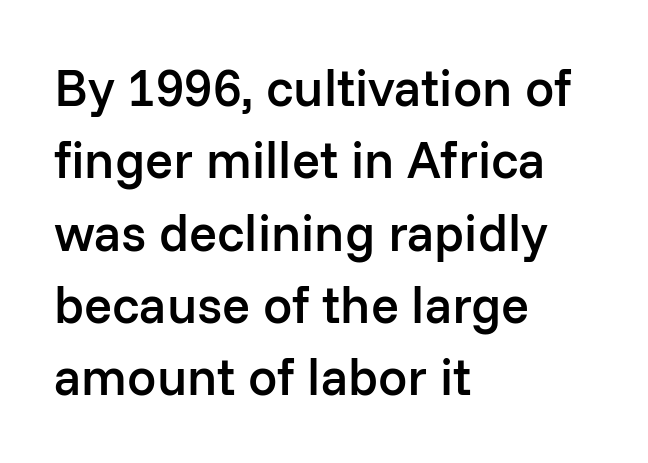
Q: Is the text bold? A: Semi-bold.
Q: Is the text italic (slanted)? A: No, it is upright.
Q: Is the typeface a serif or a sans-serif typeface? A: Sans-serif.
Q: Is the text underlined? A: No.
Q: How is the paragraph aligned? A: Left-aligned.
Q: Is the spacing between letters normal or unusually wide? A: Normal.
Q: Is the spacing between lines tight, normal or loose? A: Normal.
Q: Width (condensed, normal, or wide)? A: Normal.
Q: Stroke contrast? A: Low.
Q: x-height? A: Medium.
Q: Monospaced? A: No.
